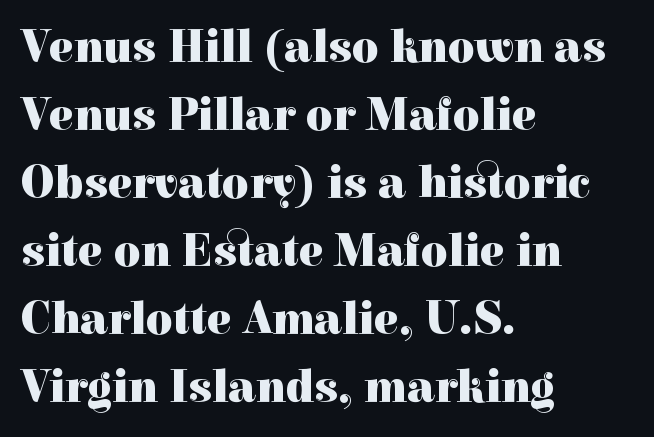
The image shows 46 px heavy serif type, upright; set left-aligned, normal line spacing (1.48x), normal letter spacing, not underlined; a medium x-height.
